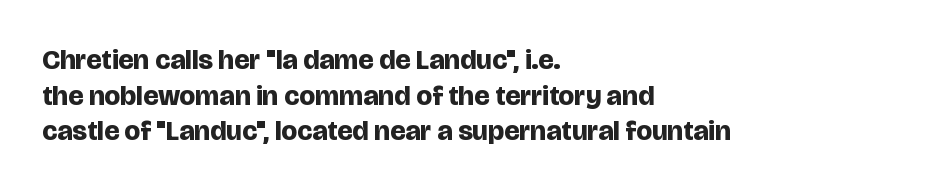
{"serif": "no", "italic": "no", "bold": "yes", "weight": "bold", "width": "normal", "stroke_contrast": "low", "x_height": "large", "monospaced": "no", "underline": "no", "align": "left", "line_spacing": "normal", "line_spacing_ratio": 1.27, "letter_spacing": "normal", "letter_spacing_em": 0.0, "glyph_px": 28}
